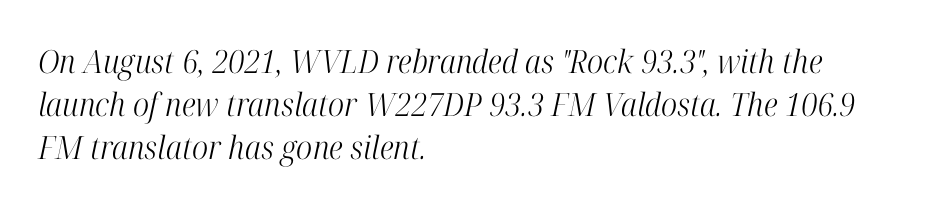
The glyphs look as if they've been sheared to an angle. Descenders are the only things crossing below the line. Letters have the restrained weight of plain body copy at most. Horizontal alignment here is leftward, the default for most running prose.
